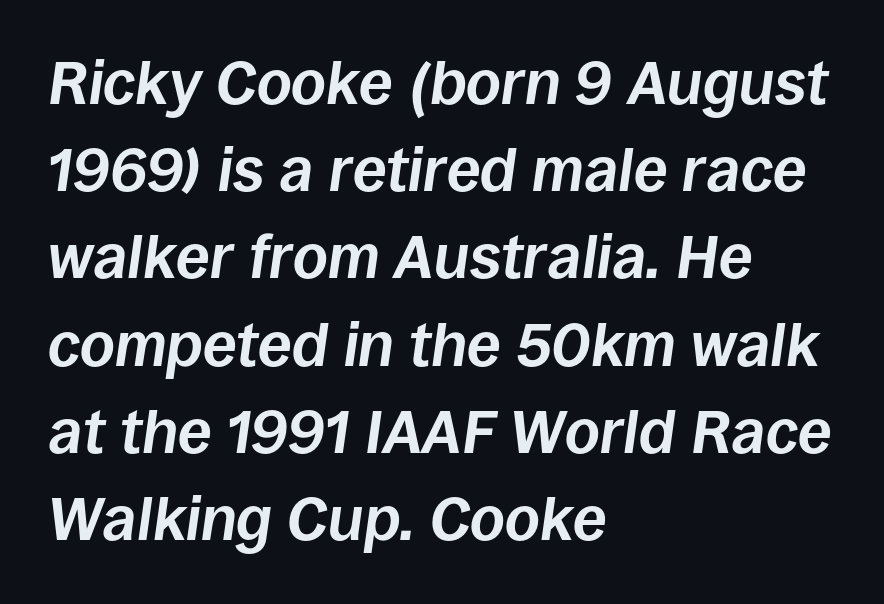
Q: Is the text bold? A: Yes.
Q: Is the text italic (slanted)? A: Yes, it leans right by about 8 degrees.
Q: Is the text underlined? A: No.
Q: How is the paragraph aligned? A: Left-aligned.
Q: Is the spacing between letters normal or unusually wide? A: Normal.
Q: Is the spacing between lines tight, normal or loose? A: Normal.
Q: Width (condensed, normal, or wide)? A: Normal.
Q: Stroke contrast? A: Low.
Q: x-height? A: Large.
Q: Monospaced? A: No.
